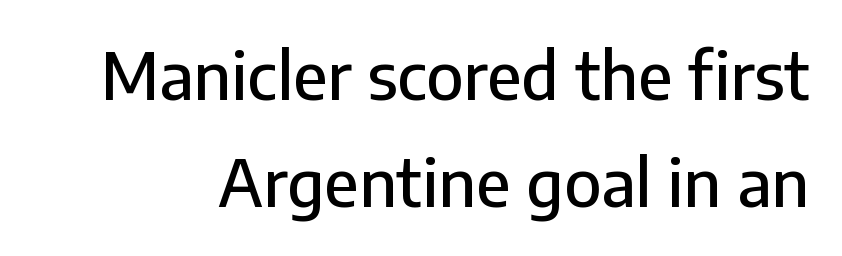
The image shows 65 px sans-serif type, upright; set normal line spacing (1.65x), normal letter spacing, not underlined; low stroke contrast and a medium x-height.
